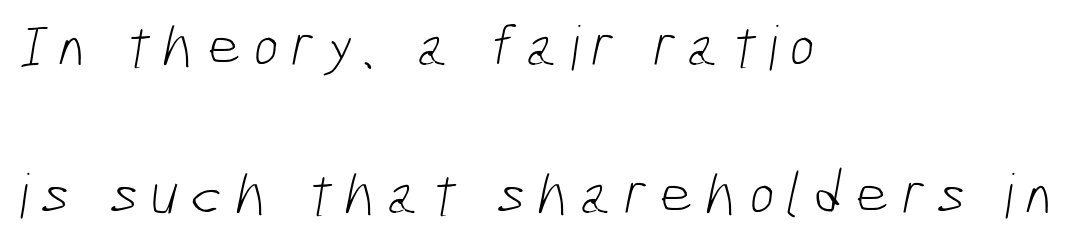
The image shows 61 px light, condensed sans-serif type; set left-aligned, loose line spacing (2.43x), not underlined; low stroke contrast and a medium x-height.
